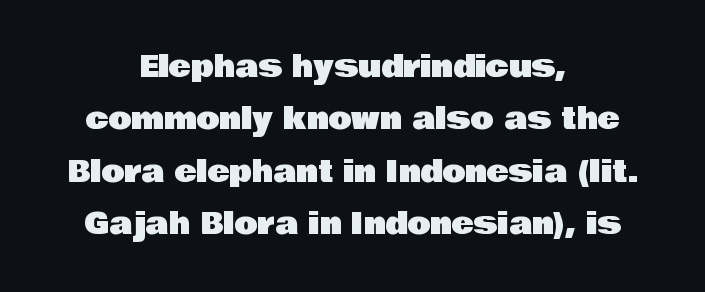
{"serif": "no", "italic": "no", "width": "normal", "stroke_contrast": "low", "x_height": "large", "monospaced": "no", "underline": "no", "align": "center", "line_spacing_ratio": 1.75, "letter_spacing": "normal", "letter_spacing_em": 0.0, "glyph_px": 30}
